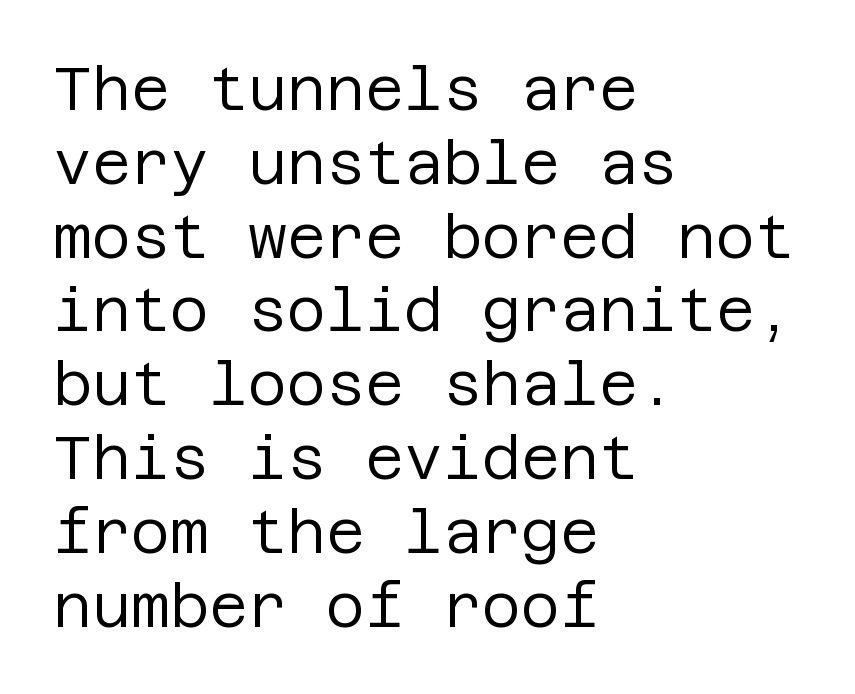
A typesetter would mark this as roman, not italic. Short note: letters normally spaced. Descenders hang freely into open space. Serif or sans? Sans — the stroke terminals are bare.
